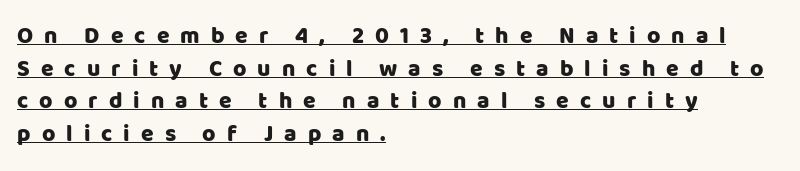
Q: Is the text italic (slanted)? A: No, it is upright.
Q: Is the text underlined? A: Yes.
Q: How is the paragraph aligned? A: Left-aligned.
Q: Is the spacing between letters normal or unusually wide? A: Unusually wide.
Q: Is the spacing between lines tight, normal or loose? A: Normal.
